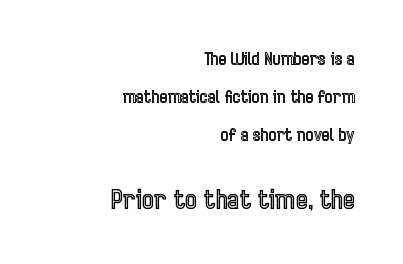
{"italic": "no", "underline": "no", "align": "right", "line_spacing": "loose", "line_spacing_ratio": 2.25, "letter_spacing": "normal", "letter_spacing_em": 0.0, "larger_block": "second", "size_ratio": 1.53, "glyph_px": 26}
